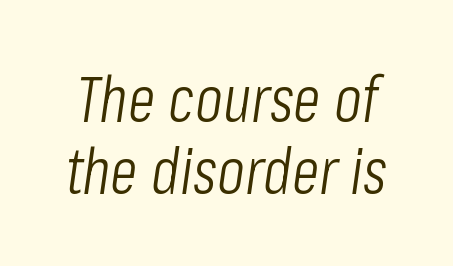
{"italic": "yes", "lean": "right", "slant_degrees": 8, "bold": "no", "weight": "light", "width": "condensed", "stroke_contrast": "low", "x_height": "medium", "monospaced": "no", "underline": "no", "line_spacing": "tight", "line_spacing_ratio": 1.12, "letter_spacing": "normal", "letter_spacing_em": 0.0, "glyph_px": 64}
